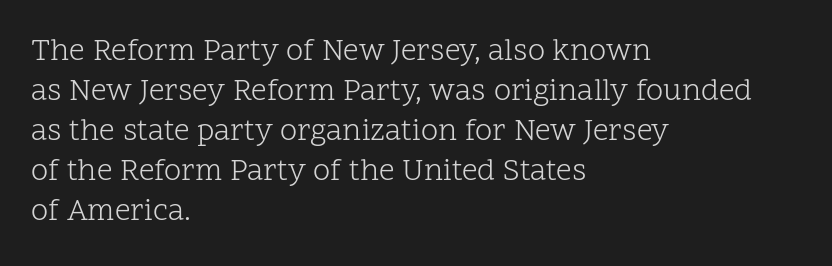
This sample has the flowing, uneven cadence of proportional lettering. The typeface chosen for these lines features serifs. This sample uses an upright cut, with every glyph sitting square on the baseline. Any mark beneath the type? The region is blank.
